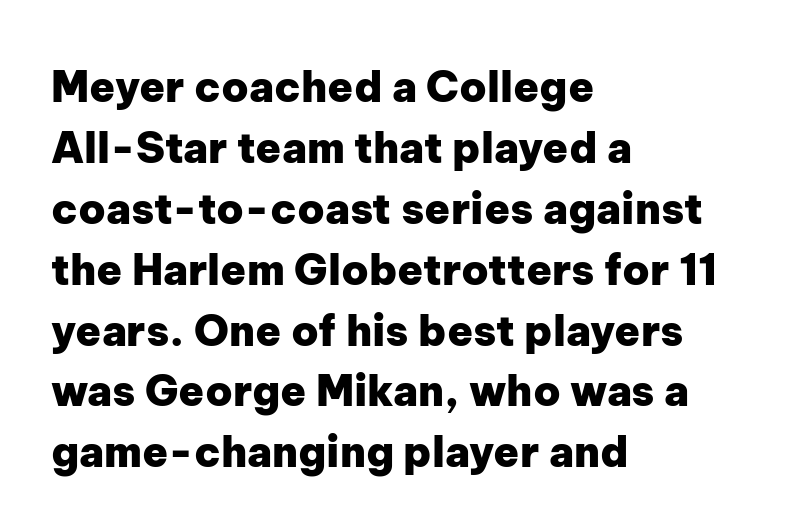
Has an underline been added? It has not. This sample has the flowing, uneven cadence of proportional lettering. These lines are composed in type without serifs. The lettering stays uniformly vertical, giving the passage a roman look. Look at the stroke-to-counter ratio: heavy, a bold.
